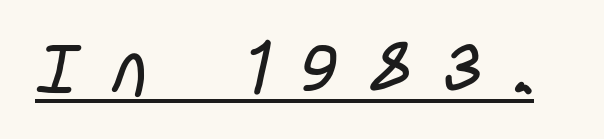
Q: Is the text bold? A: No.
Q: Is the typeface a serif or a sans-serif typeface? A: Sans-serif.
Q: Is the text underlined? A: Yes.
Q: Is the spacing between letters normal or unusually wide? A: Unusually wide.
Q: Width (condensed, normal, or wide)? A: Condensed.
Q: Stroke contrast? A: Low.
Q: x-height? A: Large.
Q: Monospaced? A: No.
